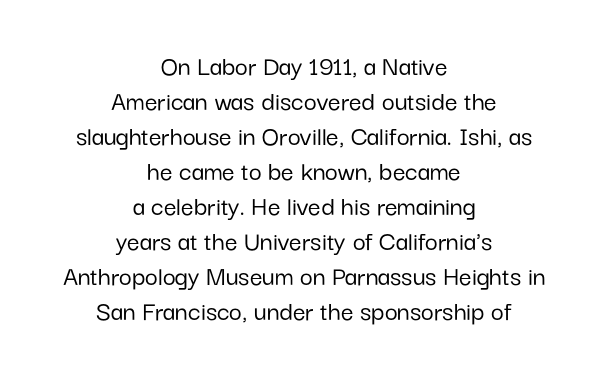
{"serif": "no", "italic": "no", "width": "normal", "stroke_contrast": "low", "x_height": "medium", "monospaced": "no", "underline": "no", "align": "center", "line_spacing": "normal", "line_spacing_ratio": 1.25, "letter_spacing": "normal", "letter_spacing_em": 0.0, "glyph_px": 28}
